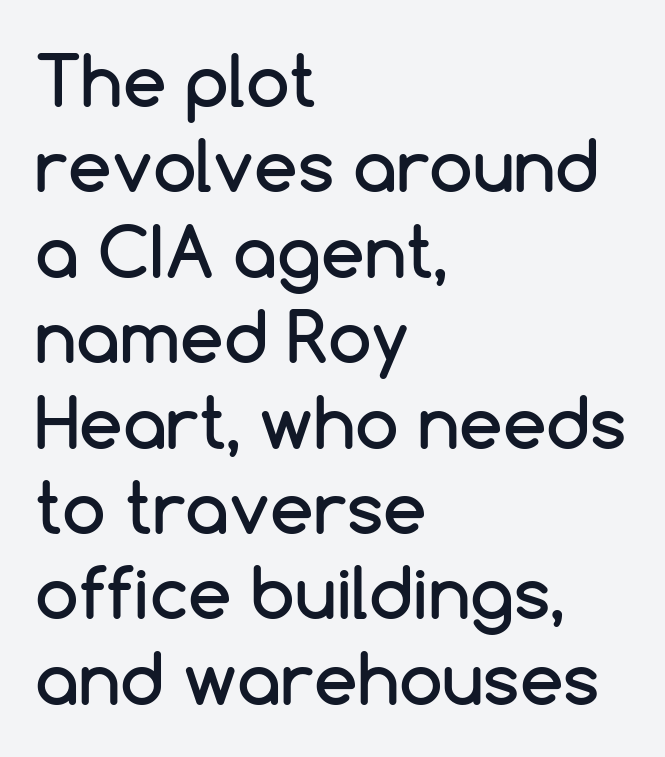
{"serif": "no", "italic": "no", "width": "normal", "stroke_contrast": "low", "x_height": "medium", "monospaced": "no", "underline": "no", "align": "left", "line_spacing_ratio": 1.22, "letter_spacing": "normal", "letter_spacing_em": 0.0, "glyph_px": 70}
